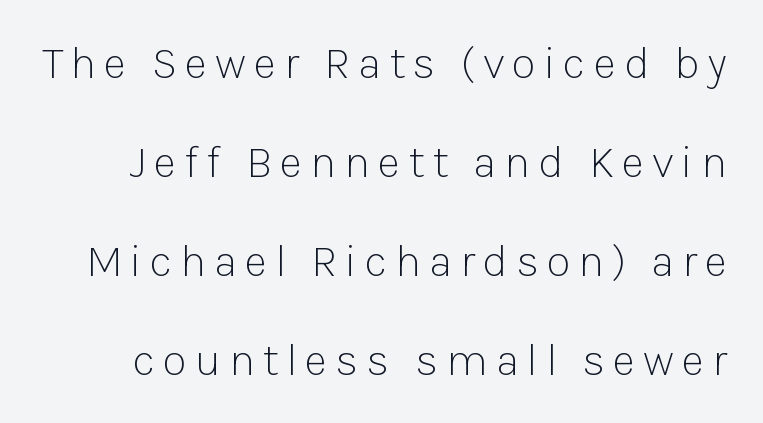
The image shows 45 px light sans-serif type, upright; set loose line spacing (2.2x), not underlined; low stroke contrast and a medium x-height.
